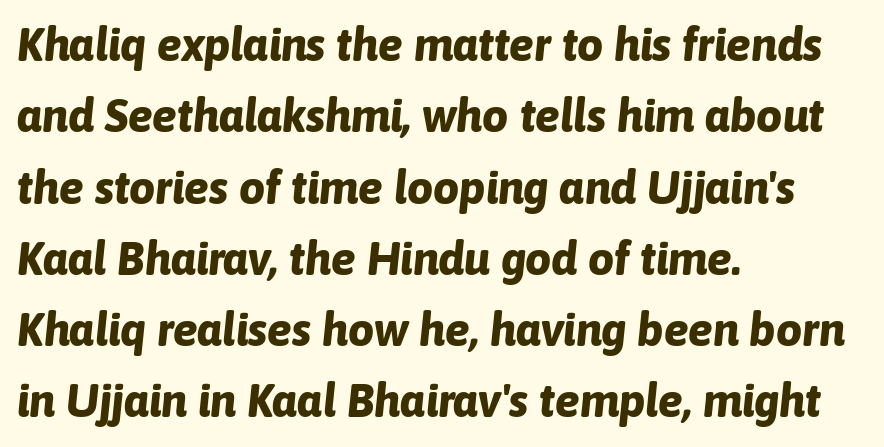
{"italic": "yes", "lean": "right", "slant_degrees": 6, "bold": "yes", "weight": "bold", "width": "normal", "stroke_contrast": "low", "x_height": "medium", "monospaced": "no", "underline": "no", "align": "left", "line_spacing": "normal", "line_spacing_ratio": 1.55, "letter_spacing": "normal", "letter_spacing_em": 0.0, "glyph_px": 46}
